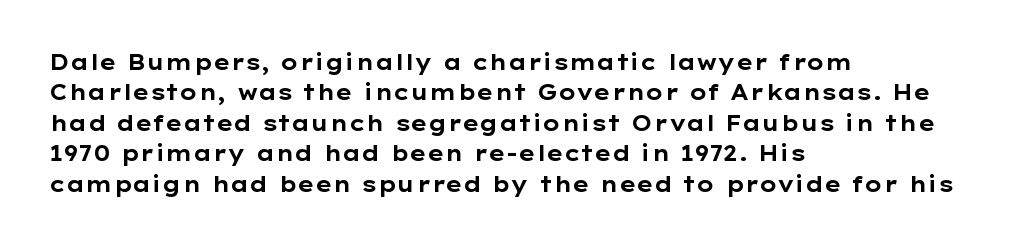
Q: Is the text bold? A: Yes.
Q: Is the text italic (slanted)? A: No, it is upright.
Q: Is the text underlined? A: No.
Q: How is the paragraph aligned? A: Left-aligned.
Q: Is the spacing between letters normal or unusually wide? A: Normal.
Q: Is the spacing between lines tight, normal or loose? A: Normal.
